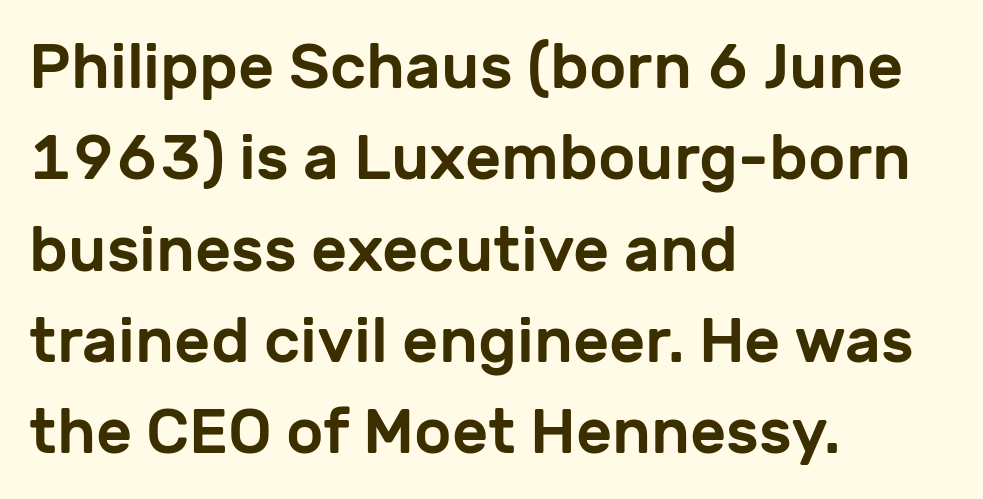
The passage shown stacks its lines at a standard gap. The rendering uses natural spacing where letterforms have individual widths. Ordinary non-slanted type is in use. The face used here is a sans, in the tradition of grotesques and geometrics. The line texture is even and compact thanks to regular tracking. Letters rest on an invisible, unmarked baseline.
